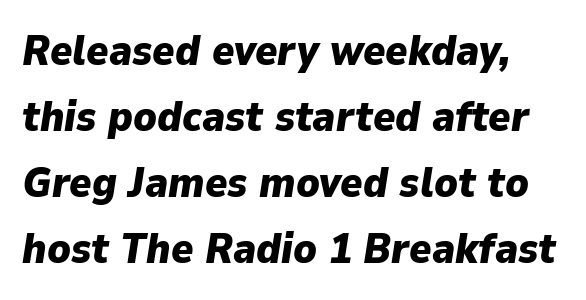
{"italic": "yes", "lean": "right", "slant_degrees": 9, "bold": "yes", "weight": "heavy", "width": "normal", "stroke_contrast": "low", "x_height": "medium", "monospaced": "no", "underline": "no", "line_spacing": "normal", "line_spacing_ratio": 1.57, "letter_spacing": "normal", "letter_spacing_em": 0.0, "glyph_px": 42}
